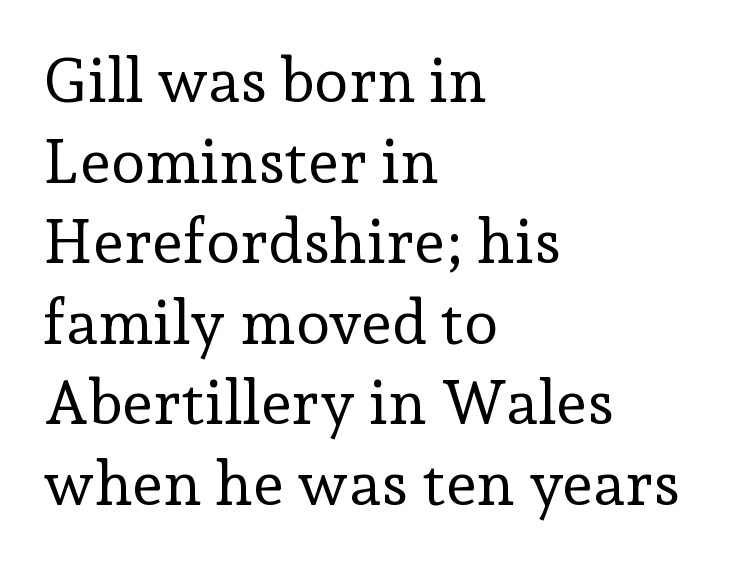
The type is set solid horizontally, with unmodified tracking. Anything drawn beneath the words? Only blank space. The paragraph has a hard left edge and a soft right edge. Character widths vary here, with narrow letters taking less room than wide ones.
